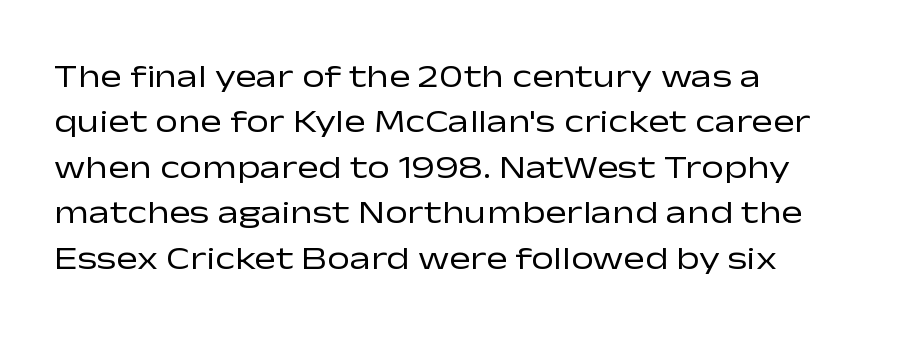
Serif or sans? Sans — the stroke terminals are bare. This is the regular roman posture of the typeface. Reading down the block, your eye returns to a fixed left position each line. The face used here is rendered with its standard letterfit. Do the characters align in a grid? No, the font is proportional. Think standard paragraph weight, or any step lighter than that.
